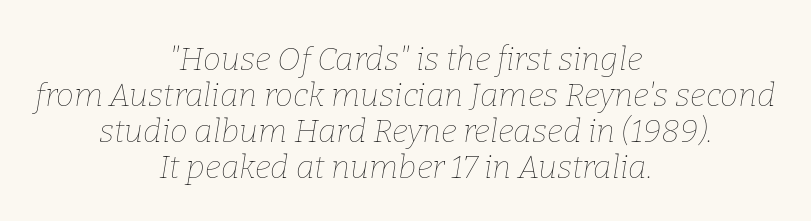
Here the designer chose a conventional face with non-uniform glyph widths. The compositor balanced each line on the midline. The line-height multiplier appears low, near solid setting. Each row of text sits above clean, open space. No chunkiness to these letters — they're not bold. Inter-character spacing is left at the font's built-in metrics.
